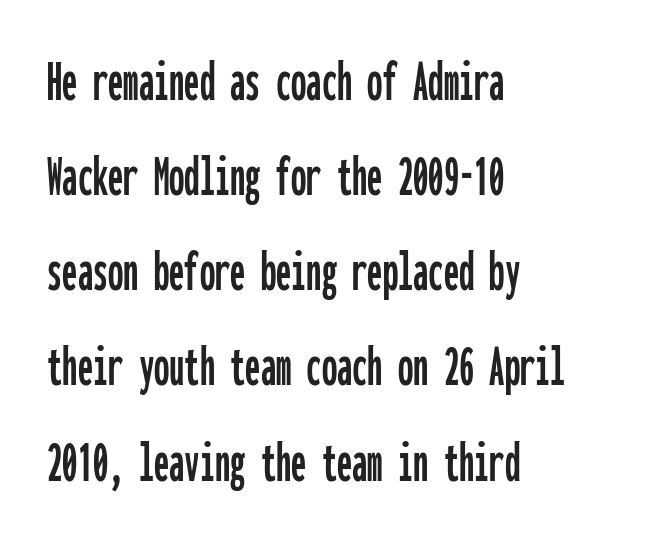
{"serif": "no", "italic": "no", "width": "condensed", "stroke_contrast": "low", "x_height": "medium", "monospaced": "yes", "underline": "no", "align": "left", "line_spacing": "normal", "line_spacing_ratio": 1.56, "letter_spacing": "normal", "letter_spacing_em": 0.0, "glyph_px": 61}
